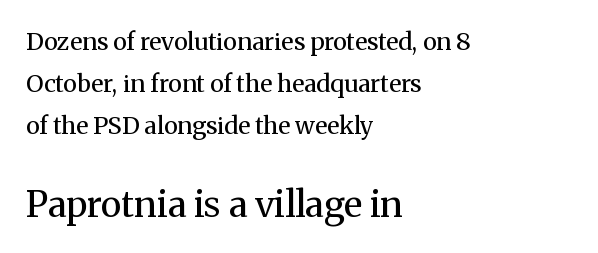
The image shows 36 px regular-weight serif type, upright; set left-aligned, line spacing 1.75x, normal letter spacing, not underlined; the second (bottom) block is 1.5x larger; medium stroke contrast and a medium x-height.
